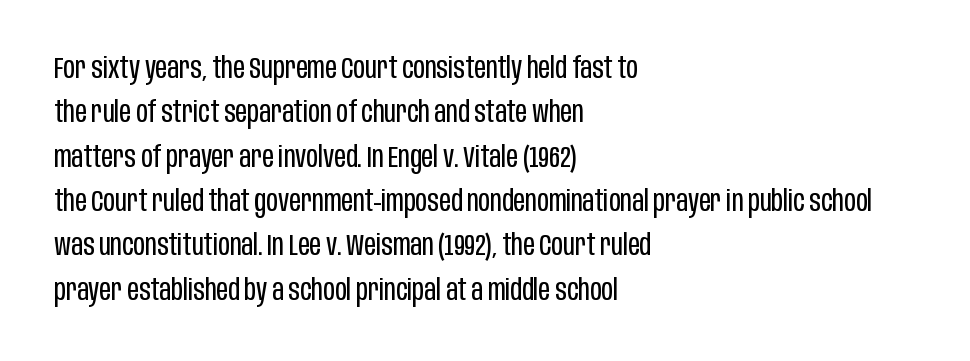
Q: Is the text bold? A: No.
Q: Is the text italic (slanted)? A: No, it is upright.
Q: Is the typeface a serif or a sans-serif typeface? A: Sans-serif.
Q: Is the text underlined? A: No.
Q: How is the paragraph aligned? A: Left-aligned.
Q: Is the spacing between letters normal or unusually wide? A: Normal.
Q: Is the spacing between lines tight, normal or loose? A: Normal.
Q: Width (condensed, normal, or wide)? A: Condensed.
Q: Stroke contrast? A: Low.
Q: x-height? A: Large.
Q: Monospaced? A: No.
